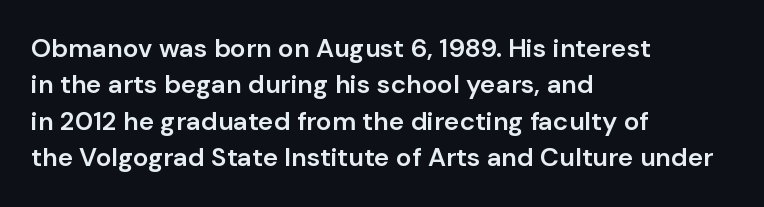
Each glyph is drawn with semibold strokes, heavier than normal yet not fully bold. Each word holds together tightly as a unit, with standard inter-letter gaps. These lines sit exactly where default settings would place them. Every row of glyphs begins at an identical x-position on the left.
